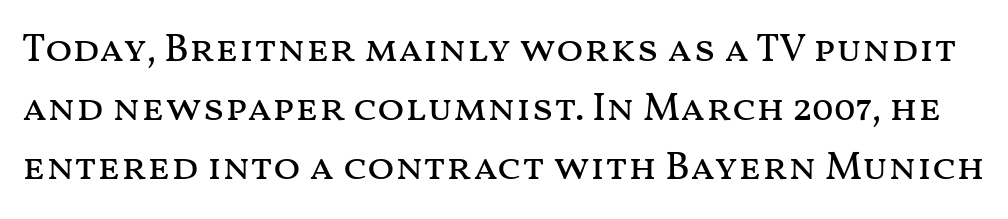
Q: Is the text bold? A: No.
Q: Is the text italic (slanted)? A: No, it is upright.
Q: Is the text underlined? A: No.
Q: Is the spacing between letters normal or unusually wide? A: Normal.
Q: Is the spacing between lines tight, normal or loose? A: Normal.
Q: Width (condensed, normal, or wide)? A: Wide.
Q: Stroke contrast? A: Medium.
Q: x-height? A: Medium.
Q: Monospaced? A: No.
